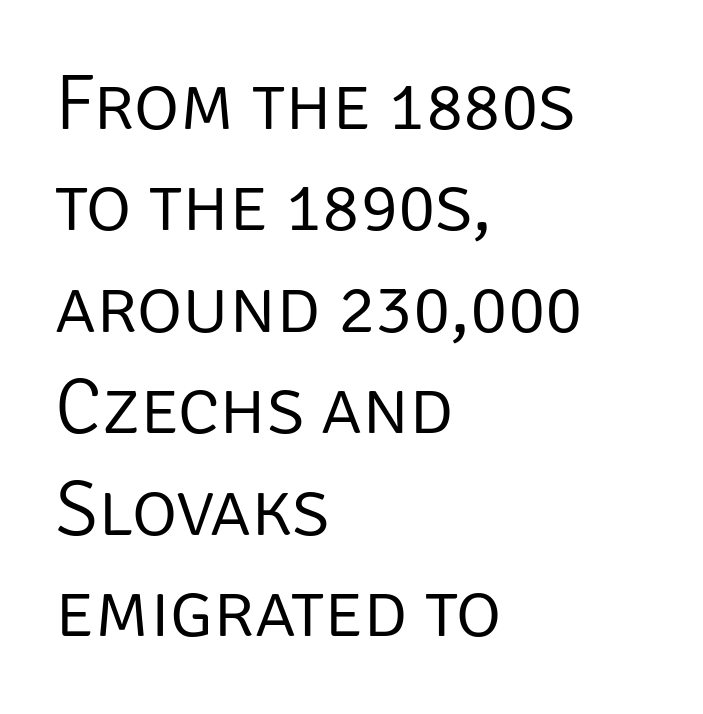
The image shows 78 px light sans-serif type, upright; set left-aligned, normal line spacing (1.3x), normal letter spacing, not underlined; low stroke contrast and a large x-height.
